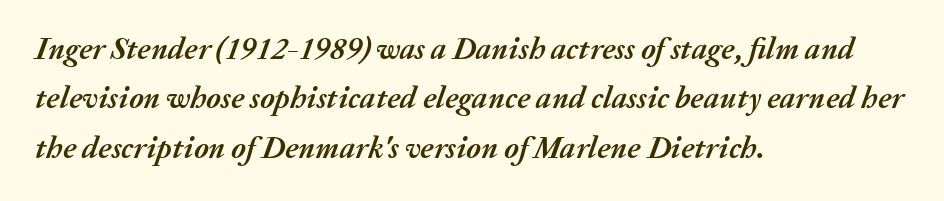
The rag falls on the right side of this text block. Glyph-to-glyph distance matches everyday printed text. The font is running at its bold setting. The specimen omits any rule beneath the text block's lines. Is there much room between lines? A standard amount, neither cramped nor airy.
